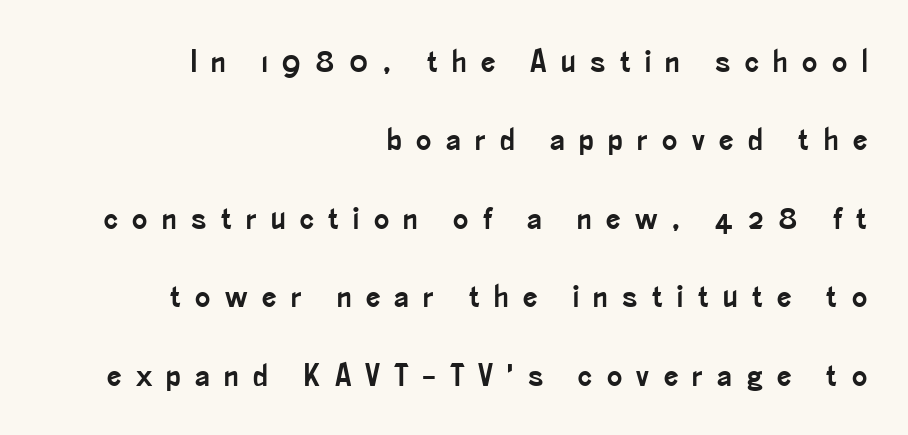
There is plenty of visible air inserted between adjacent glyphs. Teacher's note: observe the even right margin — that is flush-right alignment. The passage shown is typeset with a sans-serif family. Underlining? Definitely not there. Is there any slant? The stems are plumb. Summary of vertical rhythm: relaxed, with wide interline spacing.
